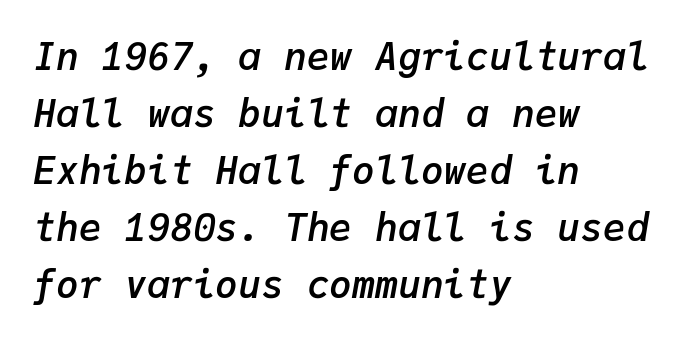
{"italic": "yes", "lean": "right", "slant_degrees": 9, "bold": "semi", "weight": "semibold", "width": "normal", "stroke_contrast": "low", "x_height": "medium", "monospaced": "yes", "underline": "no", "align": "left", "line_spacing": "normal", "line_spacing_ratio": 1.5, "letter_spacing": "normal", "letter_spacing_em": 0.0, "glyph_px": 38}
